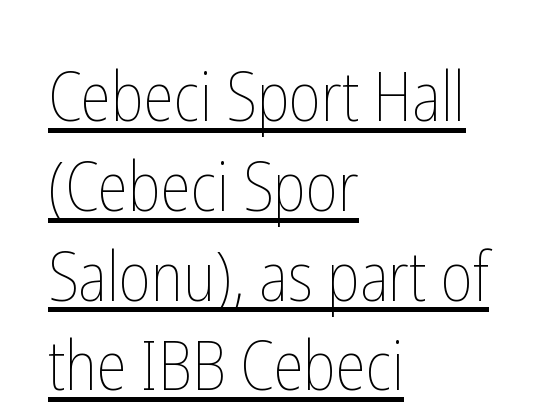
Students, note that the glyphs here touch the page at normal intervals. No extra ink here — the face is not bold. Proportional: the letters do not fall into vertical columns. Every word sits above its own underline. These lines were composed using upright roman letters.
